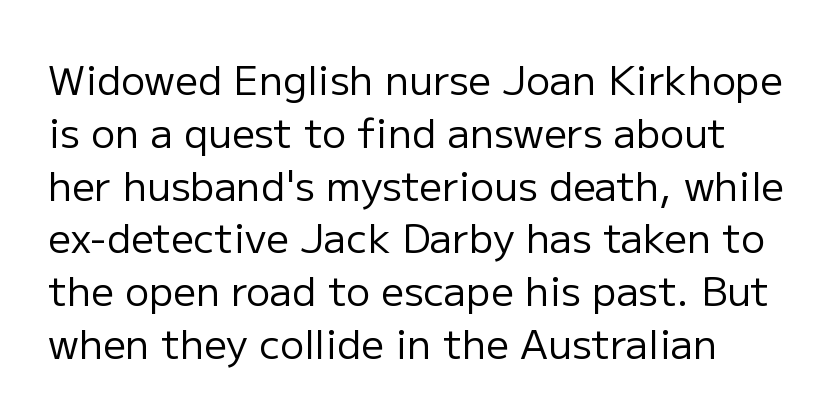
Q: Is the text bold? A: No.
Q: Is the text italic (slanted)? A: No, it is upright.
Q: Is the typeface a serif or a sans-serif typeface? A: Sans-serif.
Q: Is the text underlined? A: No.
Q: Is the spacing between letters normal or unusually wide? A: Normal.
Q: Is the spacing between lines tight, normal or loose? A: Normal.
Q: Width (condensed, normal, or wide)? A: Normal.
Q: Stroke contrast? A: Low.
Q: x-height? A: Medium.
Q: Monospaced? A: No.
